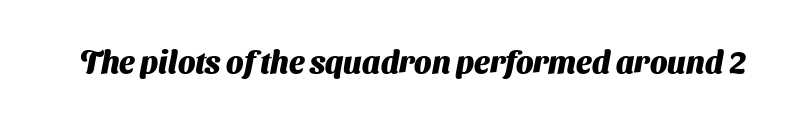
On the weight axis this lands at bold, roughly 700. You could call the tracking neutral — neither tight nor loose. A typesetter would call this proportional, since set widths differ per character. Descenders are the only things crossing below the line.
